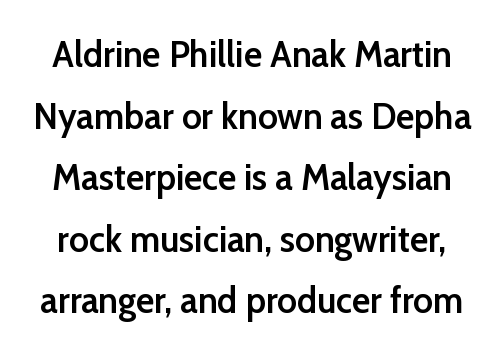
{"serif": "no", "italic": "no", "bold": "semi", "weight": "semibold", "width": "normal", "stroke_contrast": "low", "x_height": "medium", "monospaced": "no", "underline": "no", "line_spacing": "normal", "line_spacing_ratio": 1.62, "letter_spacing": "normal", "letter_spacing_em": 0.0, "glyph_px": 38}
